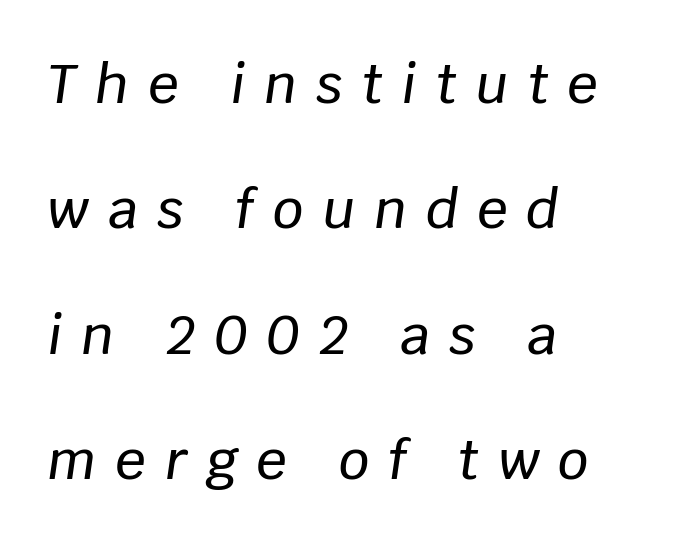
Q: Is the text italic (slanted)? A: Yes, it leans right by about 8 degrees.
Q: Is the text underlined? A: No.
Q: How is the paragraph aligned? A: Left-aligned.
Q: Is the spacing between letters normal or unusually wide? A: Unusually wide.
Q: Is the spacing between lines tight, normal or loose? A: Loose.
Q: Width (condensed, normal, or wide)? A: Normal.
Q: Stroke contrast? A: Low.
Q: x-height? A: Large.
Q: Monospaced? A: No.
